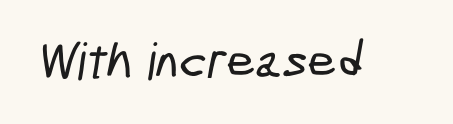
Q: Is the typeface a serif or a sans-serif typeface? A: Sans-serif.
Q: Is the text underlined? A: No.
Q: Is the spacing between letters normal or unusually wide? A: Normal.
Q: Width (condensed, normal, or wide)? A: Condensed.
Q: Stroke contrast? A: Low.
Q: x-height? A: Medium.
Q: Monospaced? A: No.
